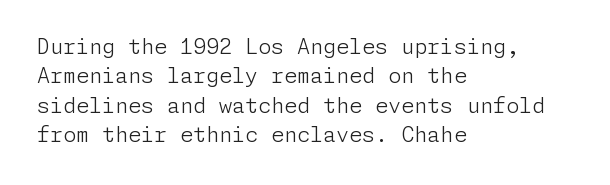
The image shows 21 px text type, upright; set left-aligned, normal line spacing (1.4x), normal letter spacing, not underlined.
